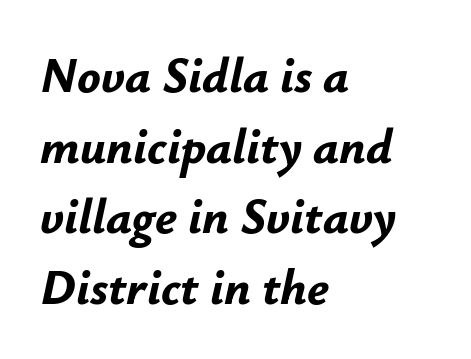
Each letter keeps its own natural width here, so spacing adapts to shape. The zone under the glyphs is completely vacant. Is the letter spacing exaggerated? No — it looks like the ordinary default. Typesetter's note: full bold, strokes at maximum text heaviness.
